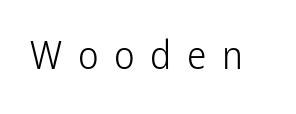
Q: Is the text bold? A: No.
Q: Is the text italic (slanted)? A: No, it is upright.
Q: Is the typeface a serif or a sans-serif typeface? A: Sans-serif.
Q: Is the text underlined? A: No.
Q: Is the spacing between letters normal or unusually wide? A: Unusually wide.
Q: Width (condensed, normal, or wide)? A: Condensed.
Q: Stroke contrast? A: Low.
Q: x-height? A: Medium.
Q: Monospaced? A: No.
